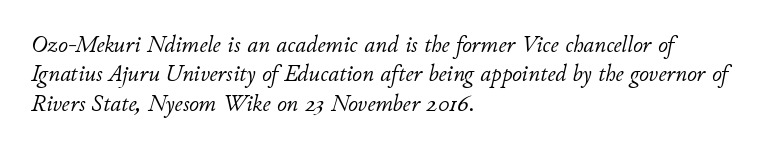
{"italic": "yes", "lean": "right", "slant_degrees": 11, "bold": "no", "underline": "no", "align": "left", "line_spacing_ratio": 1.22, "letter_spacing": "normal", "letter_spacing_em": 0.0, "glyph_px": 24}
